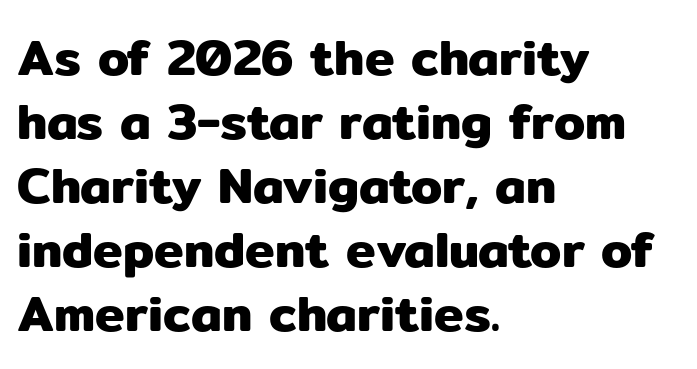
The image shows 50 px sans-serif type, upright; set left-aligned, normal line spacing (1.28x), normal letter spacing, not underlined; low stroke contrast and a medium x-height.
